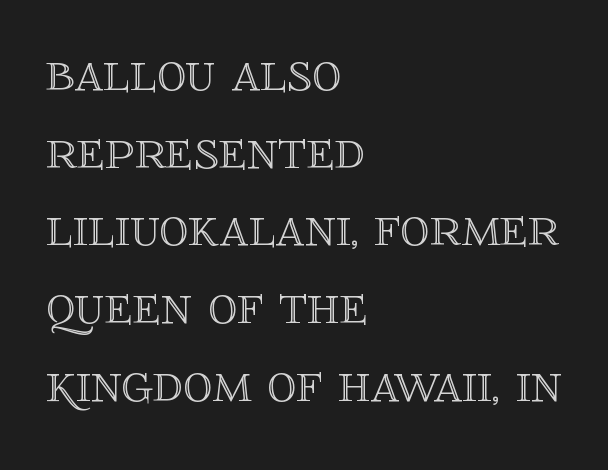
The image shows 58 px text type, upright; set left-aligned, normal line spacing (1.34x), normal letter spacing, not underlined; a large x-height.
